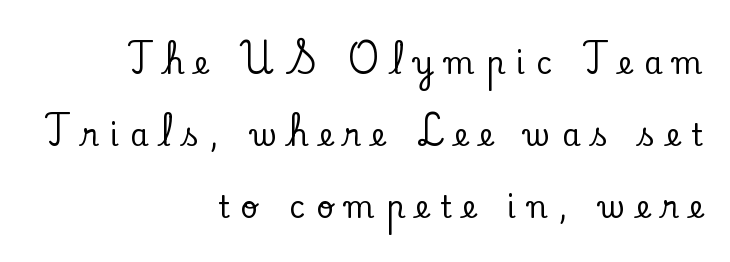
Leading is clearly above the norm, producing a sparse column. Rule under the text: the space is simply empty. Spacing verdict: proportional, widths tailored to each character. The lines are quadded right.
